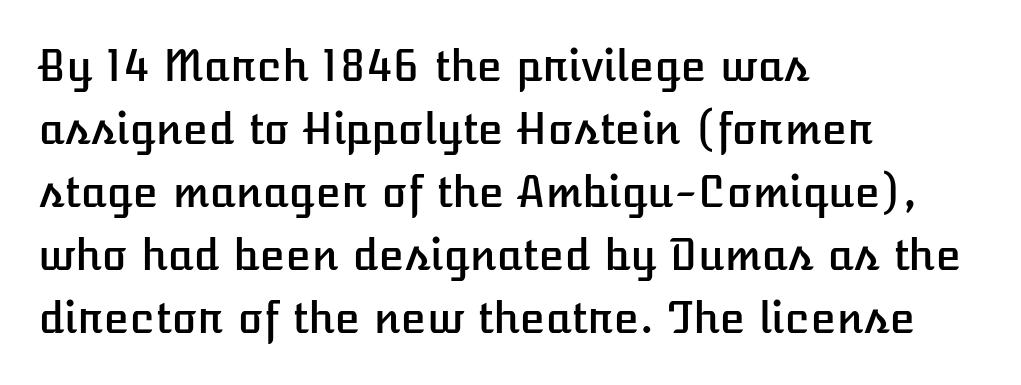
The rendering uses natural spacing where letterforms have individual widths. Clear beneath every line of the passage. Default kerning and tracking; the words read as compact shapes. The block of text has a typical density, with ordinary space between rows.
